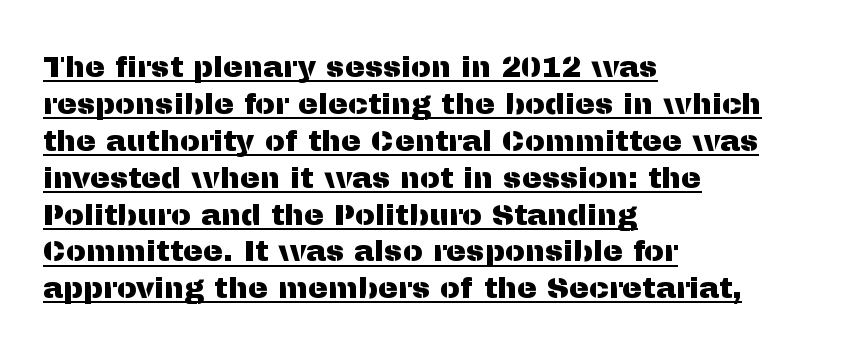
The image shows 30 px sans-serif type, upright; set left-aligned, line spacing 1.23x, normal letter spacing, underlined; medium stroke contrast and a medium x-height.
